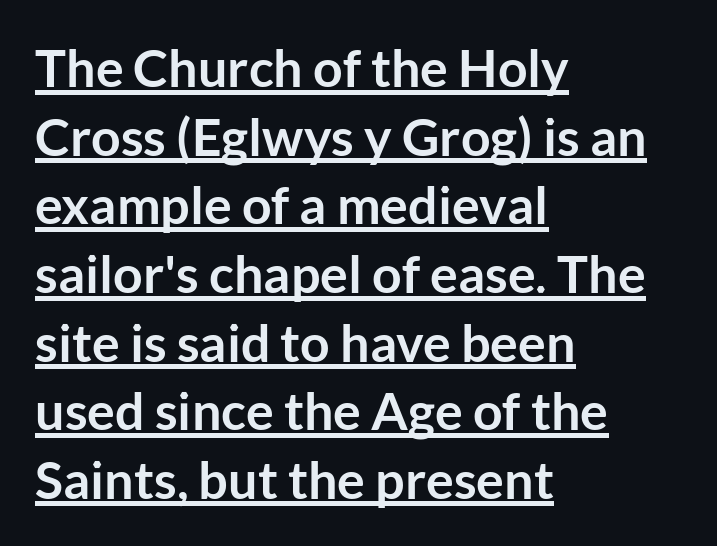
If you measured baseline to baseline, you'd find a middling distance. You could call the tracking neutral — neither tight nor loose. Underline: present. Every character sits straight up, as roman type does. Casual observation: everything's shoved over to the left.
